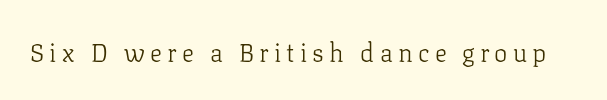
Q: Is the text bold? A: No.
Q: Is the text italic (slanted)? A: No, it is upright.
Q: Is the text underlined? A: No.
Q: Is the spacing between letters normal or unusually wide? A: Unusually wide.
